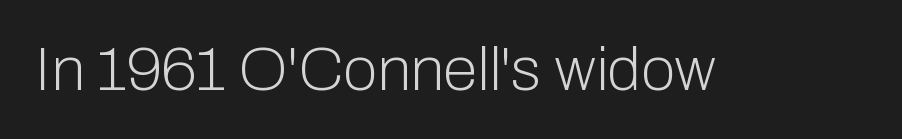
{"serif": "no", "italic": "no", "bold": "no", "weight": "light", "width": "normal", "stroke_contrast": "low", "x_height": "medium", "monospaced": "no", "underline": "no", "letter_spacing": "normal", "letter_spacing_em": 0.0, "glyph_px": 62}
